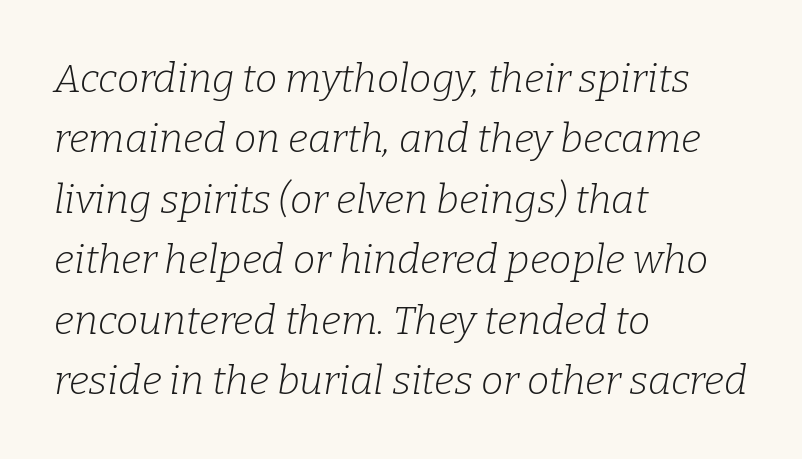
{"serif": "yes", "italic": "yes", "lean": "right", "slant_degrees": 9, "bold": "no", "weight": "light", "width": "normal", "stroke_contrast": "low", "x_height": "medium", "monospaced": "no", "underline": "no", "align": "left", "line_spacing": "normal", "line_spacing_ratio": 1.51, "letter_spacing": "normal", "letter_spacing_em": 0.0, "glyph_px": 40}
